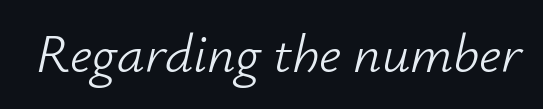
{"italic": "yes", "lean": "right", "slant_degrees": 12, "bold": "no", "weight": "light", "width": "normal", "stroke_contrast": "low", "x_height": "small", "monospaced": "no", "underline": "no", "letter_spacing": "normal", "letter_spacing_em": 0.0, "glyph_px": 55}
